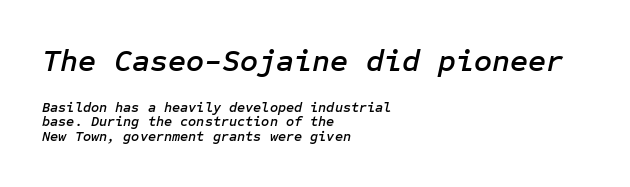
Q: Is the text italic (slanted)? A: Yes, it leans right by about 12 degrees.
Q: Is the text underlined? A: No.
Q: How is the paragraph aligned? A: Left-aligned.
Q: Is the spacing between letters normal or unusually wide? A: Normal.
Q: Is the spacing between lines tight, normal or loose? A: Tight.
Q: Which block of text is set in a larger size, the first (top) or the second (bottom)? A: The first (top) one.
Q: Width (condensed, normal, or wide)? A: Normal.
Q: Stroke contrast? A: Low.
Q: x-height? A: Medium.
